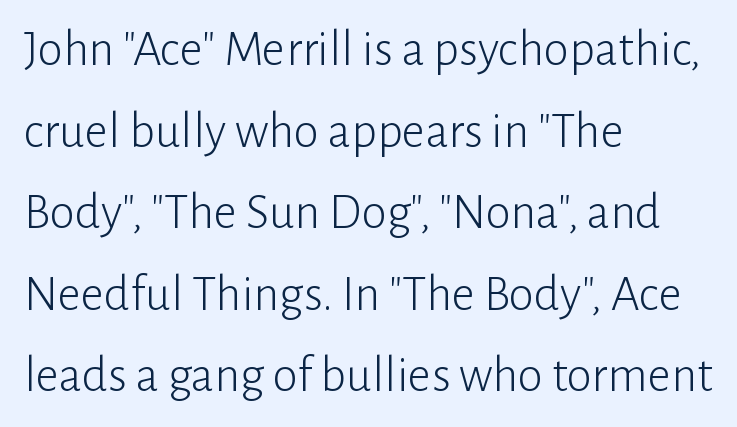
{"serif": "no", "italic": "no", "bold": "no", "weight": "light", "width": "normal", "stroke_contrast": "low", "x_height": "medium", "monospaced": "no", "underline": "no", "align": "left", "line_spacing": "normal", "line_spacing_ratio": 1.6, "letter_spacing": "normal", "letter_spacing_em": 0.0, "glyph_px": 51}
